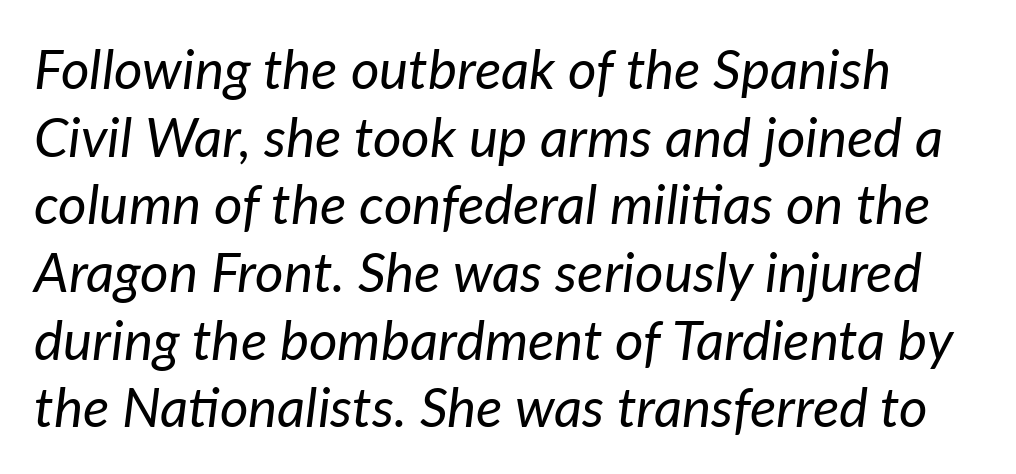
Q: Is the text bold? A: No.
Q: Is the text italic (slanted)? A: Yes, it leans right by about 7 degrees.
Q: Is the text underlined? A: No.
Q: Is the spacing between letters normal or unusually wide? A: Normal.
Q: Width (condensed, normal, or wide)? A: Normal.
Q: Stroke contrast? A: Low.
Q: x-height? A: Medium.
Q: Monospaced? A: No.
